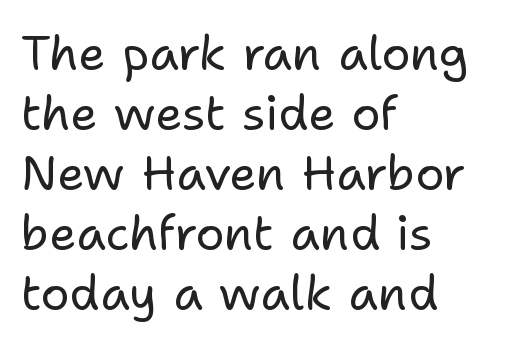
Proportional: the letters do not fall into vertical columns. This sample uses plain, unmodified letter spacing. The block of text has a typical density, with ordinary space between rows. This is sans-serif lettering, the kind often seen on screens and signage. Is there any slant? The stems are plumb. Lines of text with bare space underneath.
